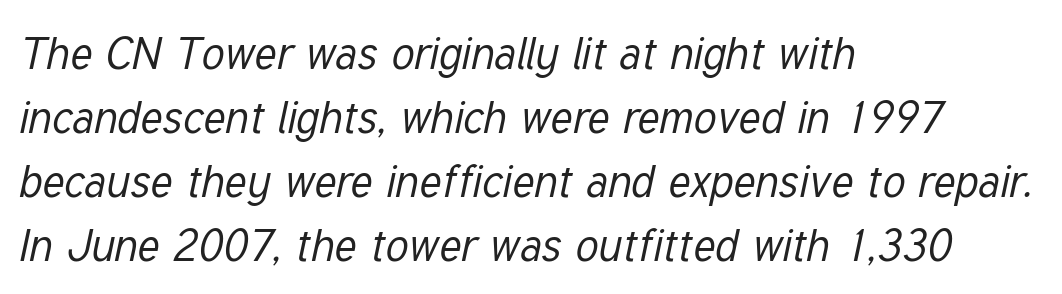
The image shows 45 px regular-weight, condensed type, italic (leaning right); set left-aligned, normal line spacing (1.42x), normal letter spacing, not underlined; low stroke contrast and a medium x-height.
